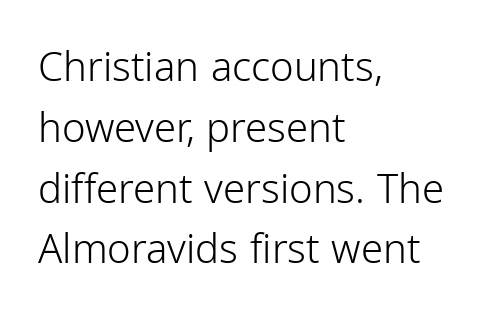
Q: Is the text bold? A: No.
Q: Is the text italic (slanted)? A: No, it is upright.
Q: Is the typeface a serif or a sans-serif typeface? A: Sans-serif.
Q: Is the text underlined? A: No.
Q: How is the paragraph aligned? A: Left-aligned.
Q: Is the spacing between letters normal or unusually wide? A: Normal.
Q: Is the spacing between lines tight, normal or loose? A: Normal.
Q: Width (condensed, normal, or wide)? A: Normal.
Q: Stroke contrast? A: Low.
Q: x-height? A: Medium.
Q: Monospaced? A: No.
